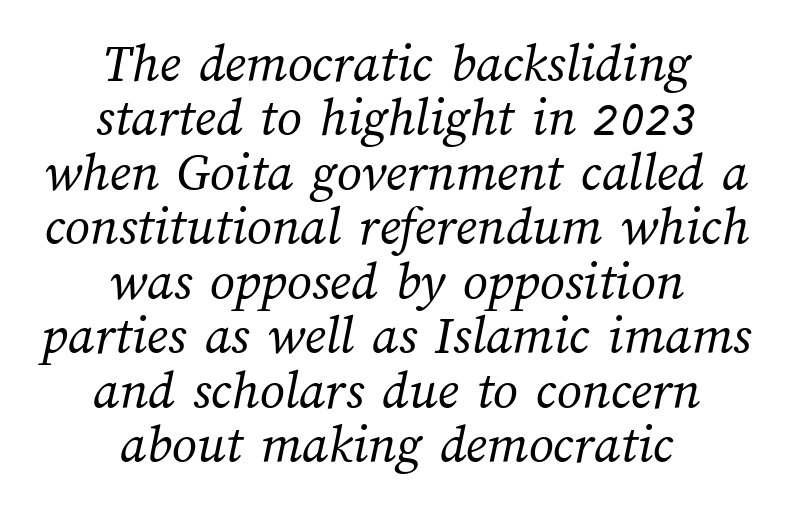
Heaviness? Minimal to ordinary, like unemphasized prose. Each letter keeps its own natural width here, so spacing adapts to shape. The area under the type is left untouched. These lines keep a tight, regular rhythm from letter to letter. A student would call this center alignment; a typographer would say set centered. Line spacing here is tight.
